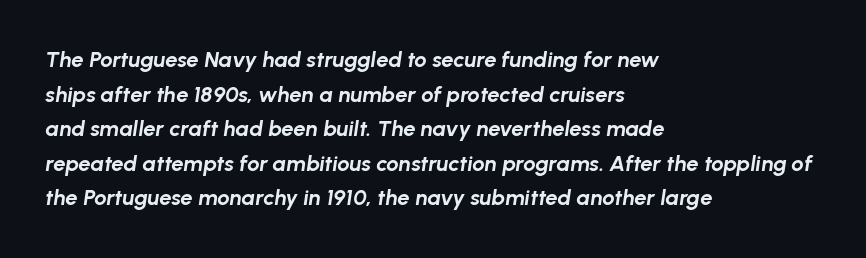
The image shows 22 px bold type, italic (leaning right); set left-aligned, normal line spacing (1.57x), normal letter spacing, not underlined.
